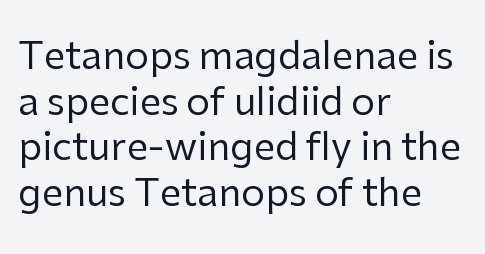
Alignment: flush left. The specimen omits any rule beneath the text block's lines. In terms of posture, this sample is upright. Nothing unusual about the tracking: characters are spaced as the font intends. Varying glyph widths throughout — classic text-font behaviour. Regarding serifs, this sample does without them.
